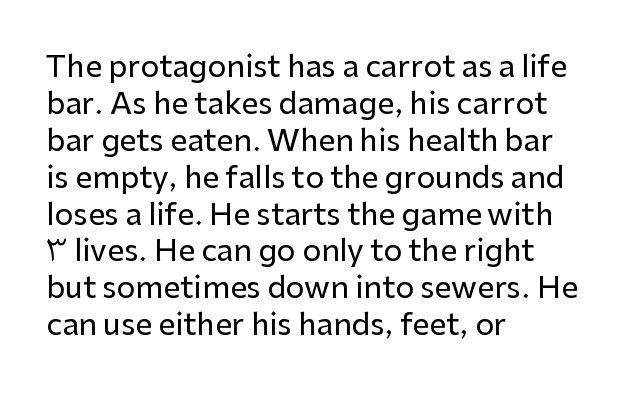
The image shows 30 px sans-serif type, upright; set left-aligned, line spacing 1.23x, normal letter spacing, not underlined; low stroke contrast and a medium x-height.
